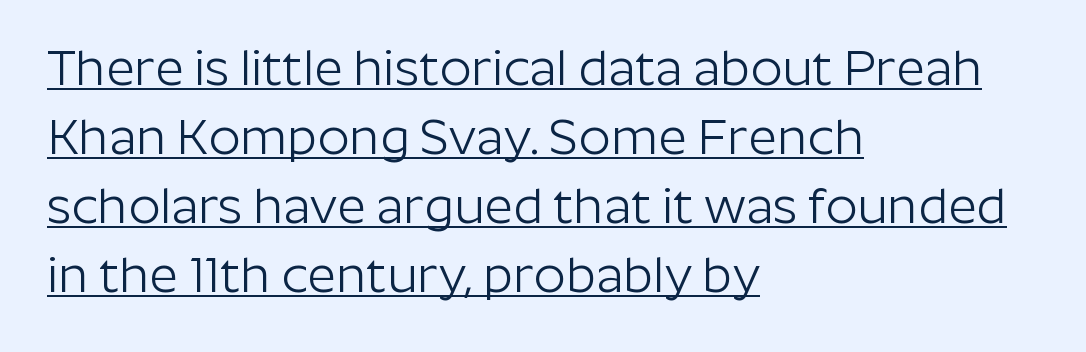
These glyphs show unthickened strokes, regular width or finer. Letter spacing: default. The lettering is marked with a stroke running underneath it. Short and long lines alike share a common starting point at left. This sample uses a sans-serif face.
